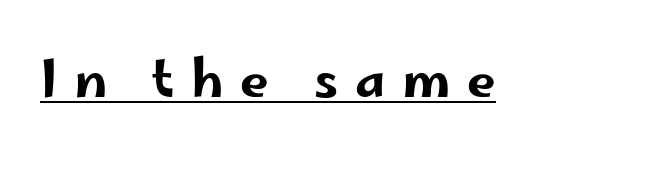
{"serif": "no", "italic": "no", "width": "wide", "stroke_contrast": "low", "x_height": "small", "monospaced": "no", "underline": "yes", "letter_spacing": "wide", "letter_spacing_em": 0.33, "glyph_px": 51}
